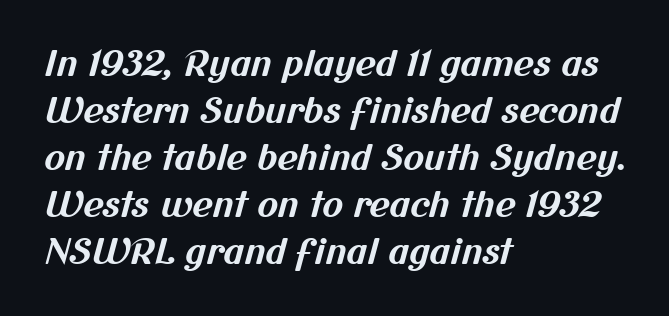
Q: Is the text bold? A: Yes.
Q: Is the typeface a serif or a sans-serif typeface? A: Sans-serif.
Q: Is the text underlined? A: No.
Q: How is the paragraph aligned? A: Left-aligned.
Q: Is the spacing between letters normal or unusually wide? A: Normal.
Q: Is the spacing between lines tight, normal or loose? A: Normal.
Q: Width (condensed, normal, or wide)? A: Normal.
Q: Stroke contrast? A: Medium.
Q: x-height? A: Medium.
Q: Monospaced? A: No.
